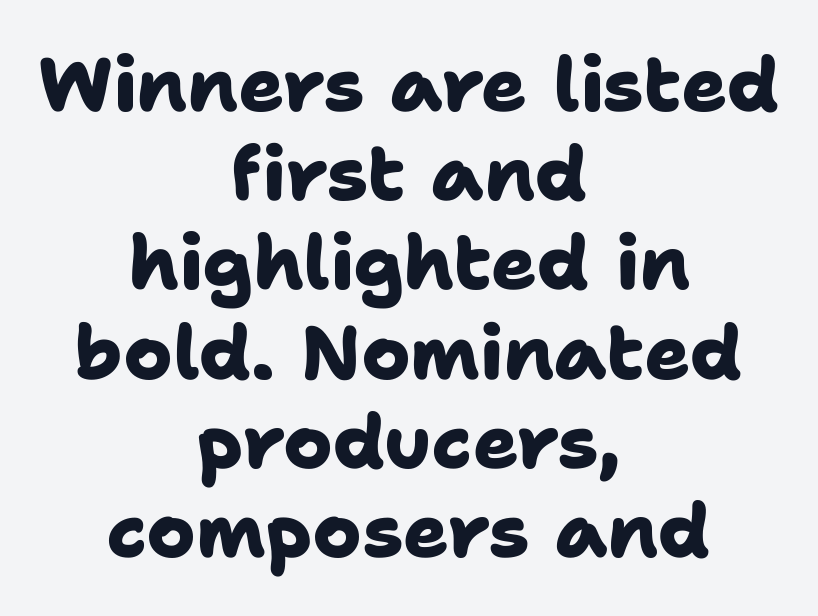
Q: Is the text bold? A: Yes.
Q: Is the typeface a serif or a sans-serif typeface? A: Sans-serif.
Q: Is the text underlined? A: No.
Q: How is the paragraph aligned? A: Centered.
Q: Is the spacing between letters normal or unusually wide? A: Normal.
Q: Width (condensed, normal, or wide)? A: Normal.
Q: Stroke contrast? A: Low.
Q: x-height? A: Medium.
Q: Monospaced? A: No.
